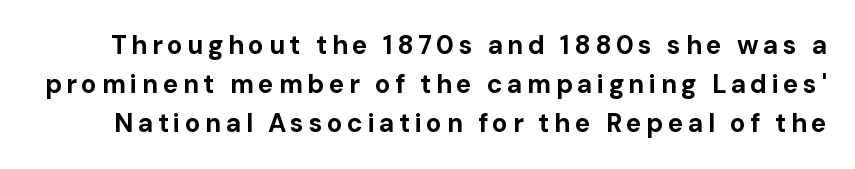
The image shows 26 px bold type, upright; set normal line spacing (1.5x), not underlined.
